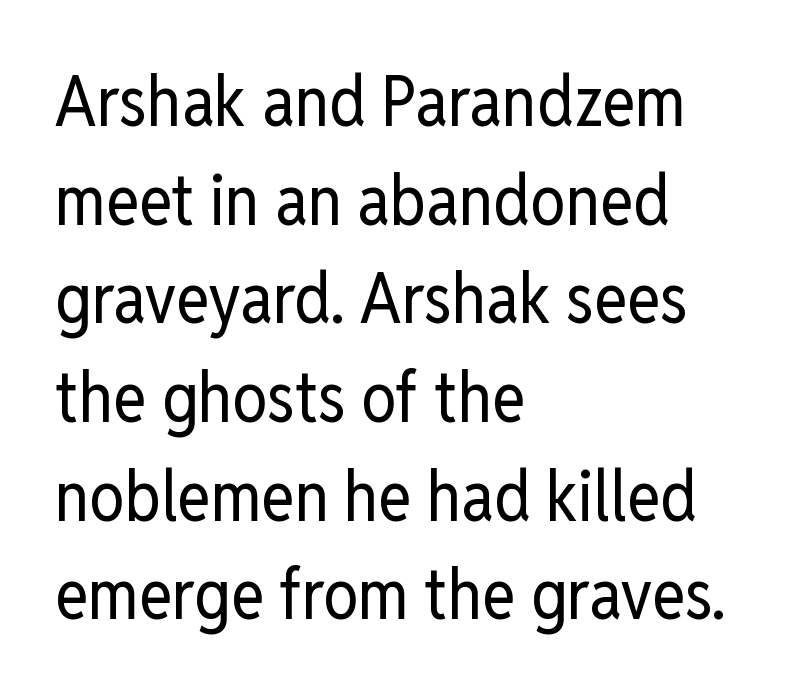
Q: Is the text bold? A: No.
Q: Is the text italic (slanted)? A: No, it is upright.
Q: Is the typeface a serif or a sans-serif typeface? A: Sans-serif.
Q: Is the text underlined? A: No.
Q: How is the paragraph aligned? A: Left-aligned.
Q: Is the spacing between letters normal or unusually wide? A: Normal.
Q: Is the spacing between lines tight, normal or loose? A: Normal.
Q: Width (condensed, normal, or wide)? A: Condensed.
Q: Stroke contrast? A: Low.
Q: x-height? A: Medium.
Q: Monospaced? A: No.
